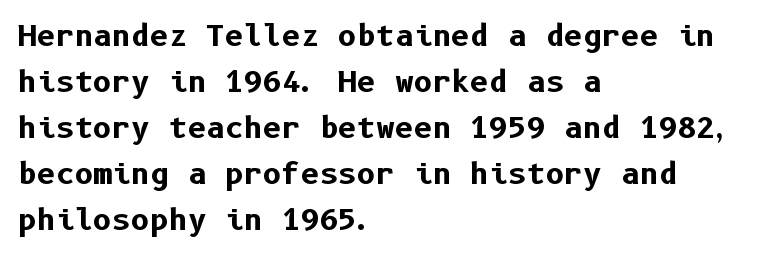
Q: Is the text bold? A: Yes.
Q: Is the text italic (slanted)? A: No, it is upright.
Q: Is the typeface a serif or a sans-serif typeface? A: Sans-serif.
Q: Is the text underlined? A: No.
Q: How is the paragraph aligned? A: Left-aligned.
Q: Is the spacing between letters normal or unusually wide? A: Normal.
Q: Is the spacing between lines tight, normal or loose? A: Normal.
Q: Width (condensed, normal, or wide)? A: Normal.
Q: Stroke contrast? A: Low.
Q: x-height? A: Medium.
